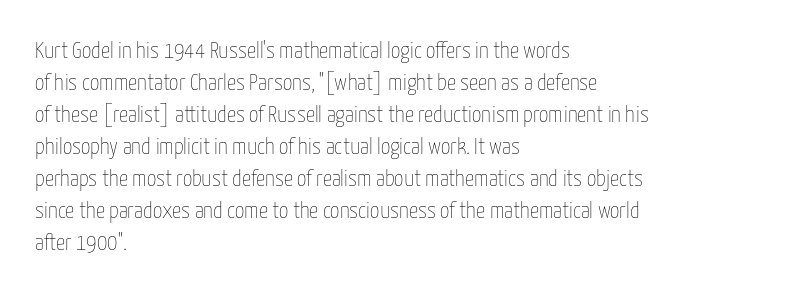
{"italic": "no", "bold": "no", "underline": "no", "align": "left", "line_spacing": "normal", "line_spacing_ratio": 1.39, "letter_spacing": "normal", "letter_spacing_em": 0.0, "glyph_px": 23}
